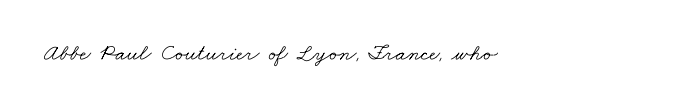
{"bold": "no", "underline": "no", "letter_spacing": "normal", "letter_spacing_em": 0.0, "glyph_px": 23}
